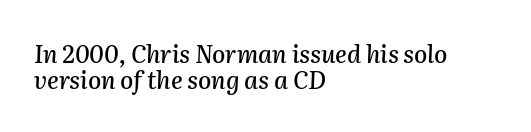
Q: Is the text italic (slanted)? A: Yes, it leans right by about 2 degrees.
Q: Is the text underlined? A: No.
Q: How is the paragraph aligned? A: Left-aligned.
Q: Is the spacing between letters normal or unusually wide? A: Normal.
Q: Is the spacing between lines tight, normal or loose? A: Tight.
